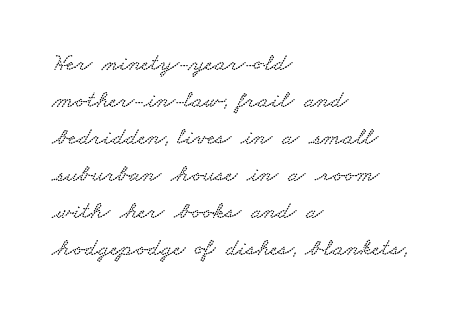
Q: Is the text underlined? A: No.
Q: How is the paragraph aligned? A: Left-aligned.
Q: Is the spacing between letters normal or unusually wide? A: Normal.
Q: Is the spacing between lines tight, normal or loose? A: Normal.
